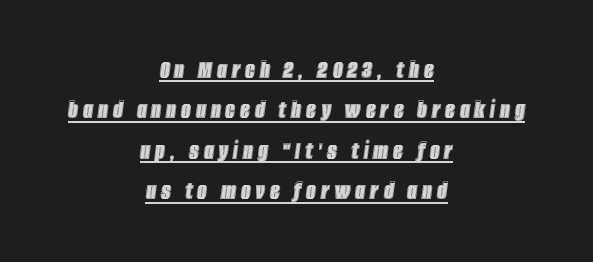
Normally led — the rows are evenly, conventionally spaced. This sample carries an underscore along the baseline area. A typesetter would mark this as italic. Horizontal alignment here is central, giving a formal, balanced look.
